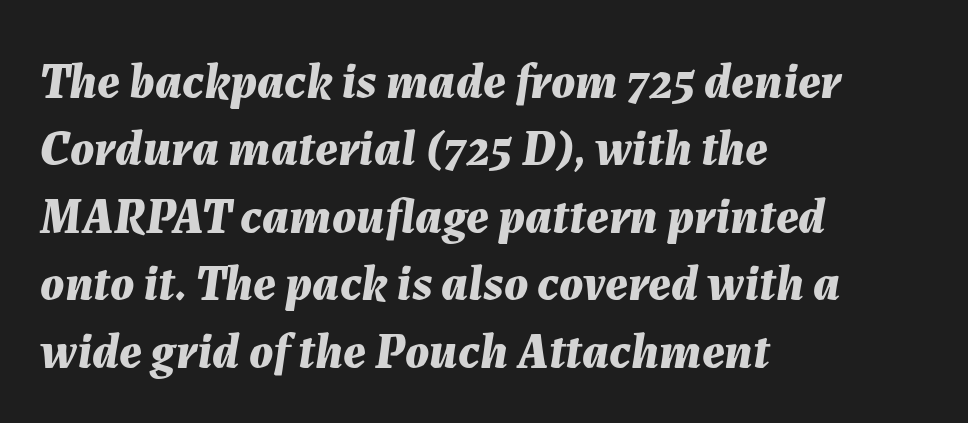
Q: Is the text bold? A: Yes.
Q: Is the text italic (slanted)? A: Yes, it leans right by about 7 degrees.
Q: Is the text underlined? A: No.
Q: How is the paragraph aligned? A: Left-aligned.
Q: Is the spacing between letters normal or unusually wide? A: Normal.
Q: Is the spacing between lines tight, normal or loose? A: Normal.
Q: Width (condensed, normal, or wide)? A: Normal.
Q: Stroke contrast? A: Medium.
Q: x-height? A: Medium.
Q: Monospaced? A: No.
